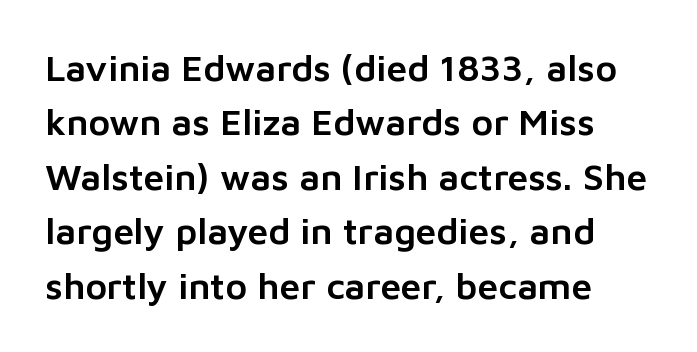
The image shows 37 px sans-serif type, upright; set normal line spacing (1.47x), normal letter spacing, not underlined; low stroke contrast and a medium x-height.
